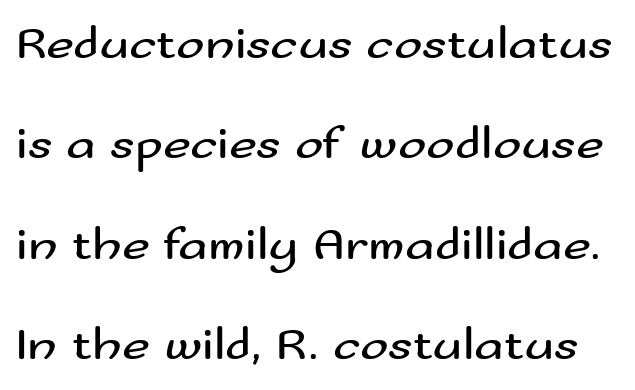
The image shows 48 px regular-weight, wide sans-serif type, upright; set loose line spacing (2.09x), normal letter spacing, not underlined; medium stroke contrast and a small x-height.
